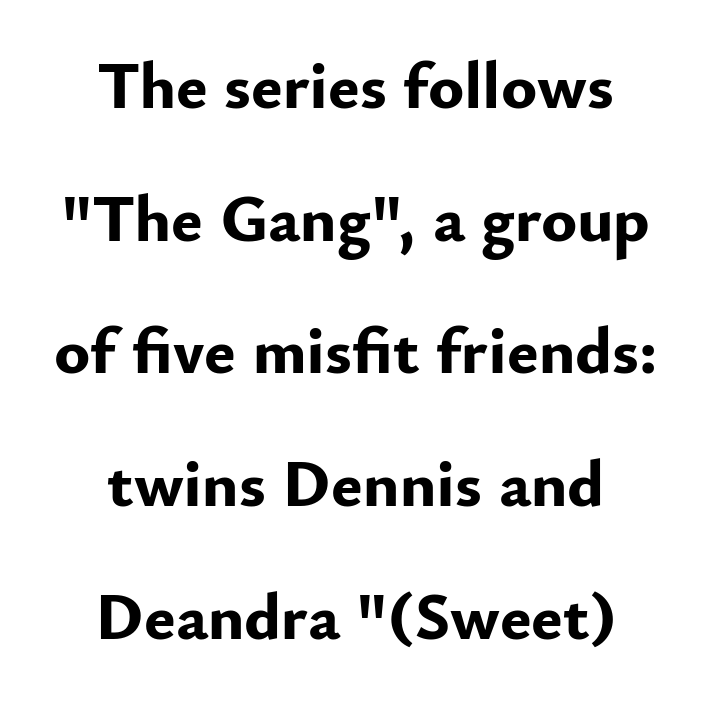
The rendering uses a bold face; every stroke is thick and dark. A typesetter would mark this as roman, not italic. The leading is generous, giving the passage an open texture. Short note: letters normally spaced. A clean baseline with only descenders dipping below it. Here the designer chose a conventional face with non-uniform glyph widths.
